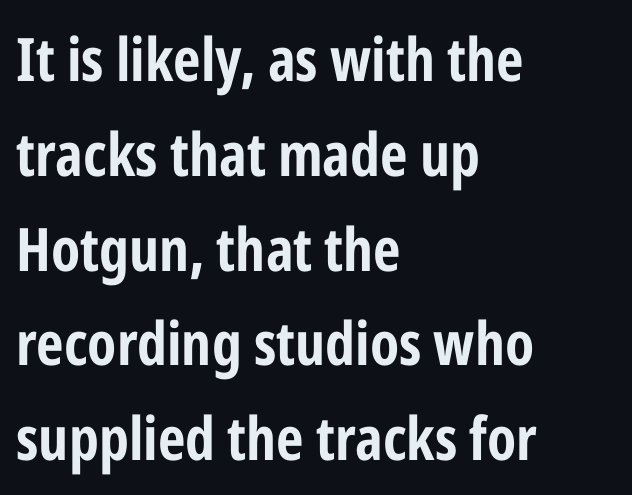
{"serif": "no", "italic": "no", "bold": "yes", "weight": "bold", "width": "condensed", "stroke_contrast": "low", "x_height": "medium", "monospaced": "no", "underline": "no", "align": "left", "line_spacing": "normal", "line_spacing_ratio": 1.58, "letter_spacing": "normal", "letter_spacing_em": 0.0, "glyph_px": 60}
